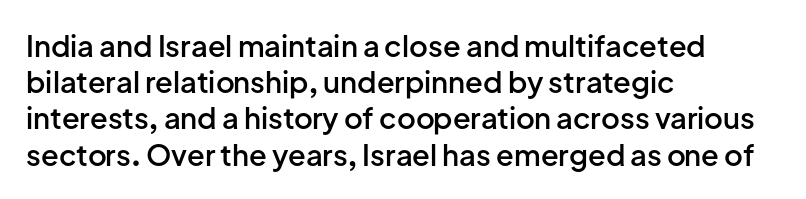
Q: Is the text bold? A: Semi-bold.
Q: Is the text italic (slanted)? A: No, it is upright.
Q: Is the typeface a serif or a sans-serif typeface? A: Sans-serif.
Q: Is the text underlined? A: No.
Q: How is the paragraph aligned? A: Left-aligned.
Q: Is the spacing between letters normal or unusually wide? A: Normal.
Q: Is the spacing between lines tight, normal or loose? A: Normal.
Q: Width (condensed, normal, or wide)? A: Normal.
Q: Stroke contrast? A: Low.
Q: x-height? A: Medium.
Q: Monospaced? A: No.
